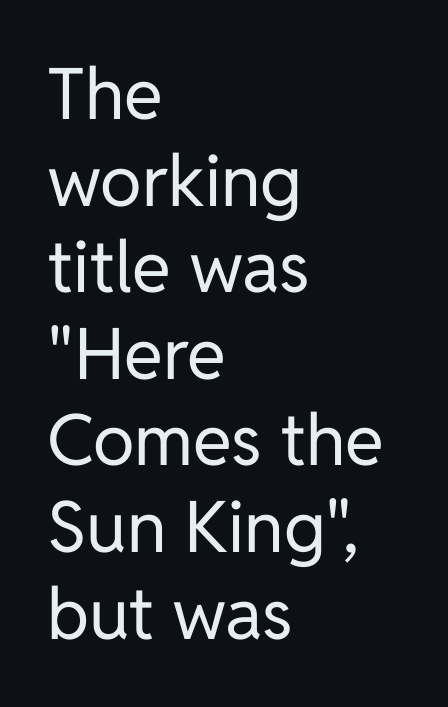
The image shows 71 px regular-weight sans-serif type, upright; set left-aligned, line spacing 1.22x, normal letter spacing, not underlined; low stroke contrast and a medium x-height.
